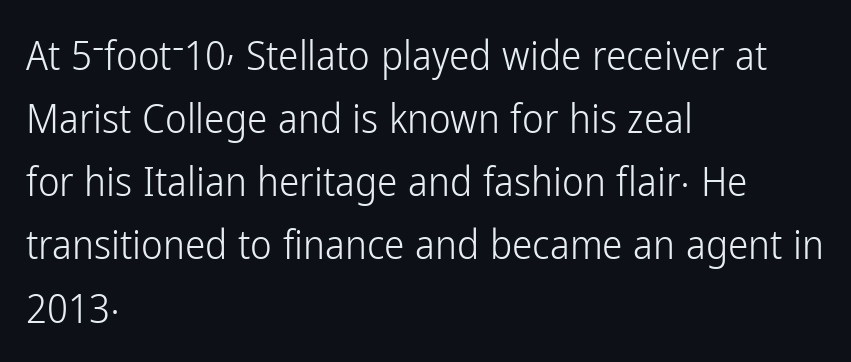
{"serif": "no", "italic": "no", "bold": "no", "weight": "light", "width": "condensed", "stroke_contrast": "low", "x_height": "medium", "monospaced": "no", "underline": "no", "align": "left", "line_spacing": "normal", "line_spacing_ratio": 1.54, "letter_spacing": "normal", "letter_spacing_em": 0.0, "glyph_px": 41}
